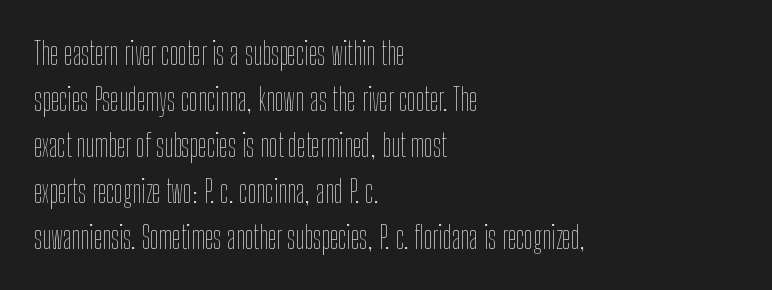
Q: Is the text bold? A: No.
Q: Is the text italic (slanted)? A: No, it is upright.
Q: Is the text underlined? A: No.
Q: How is the paragraph aligned? A: Left-aligned.
Q: Is the spacing between letters normal or unusually wide? A: Normal.
Q: Is the spacing between lines tight, normal or loose? A: Normal.
Q: Width (condensed, normal, or wide)? A: Condensed.
Q: Stroke contrast? A: Low.
Q: x-height? A: Medium.
Q: Monospaced? A: No.
